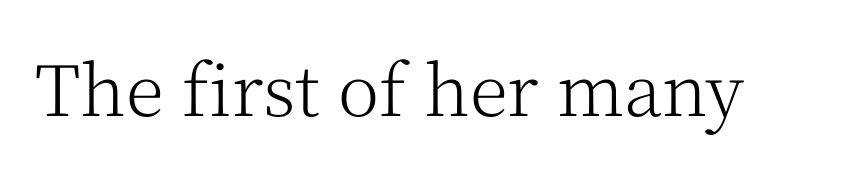
Q: Is the text bold? A: No.
Q: Is the text italic (slanted)? A: No, it is upright.
Q: Is the typeface a serif or a sans-serif typeface? A: Serif.
Q: Is the text underlined? A: No.
Q: Is the spacing between letters normal or unusually wide? A: Normal.
Q: Width (condensed, normal, or wide)? A: Normal.
Q: Stroke contrast? A: Medium.
Q: x-height? A: Medium.
Q: Monospaced? A: No.
